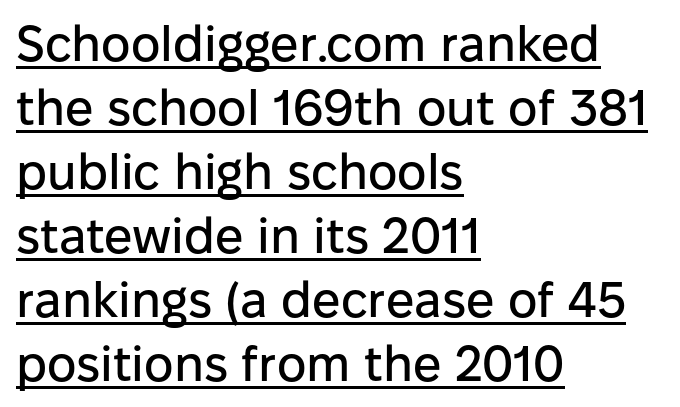
Casual observation: everything's shoved over to the left. Is the letter spacing exaggerated? No — it looks like the ordinary default. Nothing sits at the stroke ends, so this counts as sans-serif. Does the lettering tilt? It doesn't — this is upright. You could not count columns in this text — the font is proportionally spaced.
